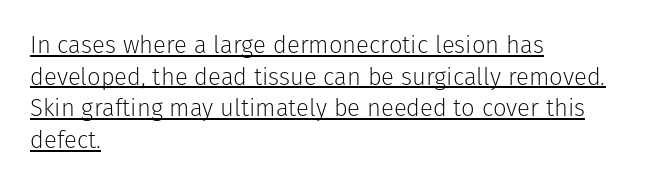
The image shows 24 px text type, upright; set left-aligned, normal line spacing (1.32x), normal letter spacing, underlined.
